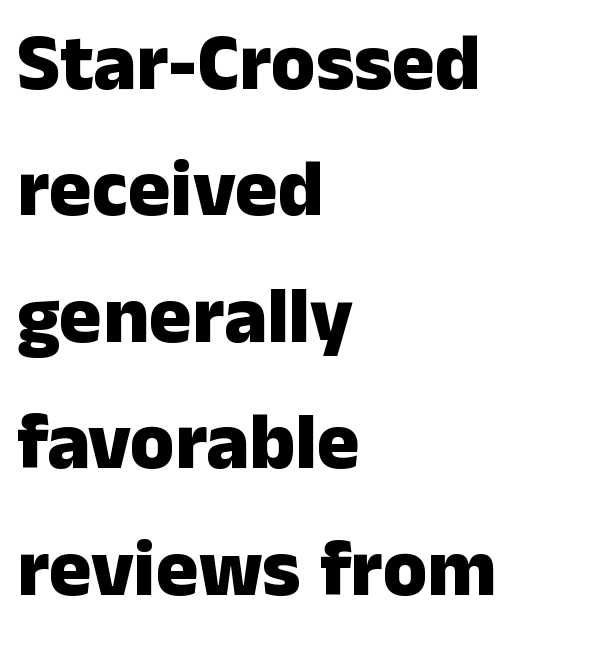
{"serif": "no", "italic": "no", "bold": "yes", "weight": "heavy", "width": "normal", "stroke_contrast": "low", "x_height": "medium", "monospaced": "no", "underline": "no", "align": "left", "line_spacing": "normal", "line_spacing_ratio": 1.58, "letter_spacing": "normal", "letter_spacing_em": 0.0, "glyph_px": 80}
